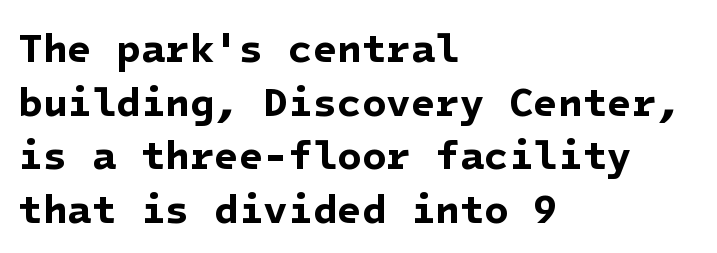
This is heavy type, rendered in bold. The passage shown is not underscored anywhere. Notice how the passage keeps a crisp vertical edge on the left only. Glyph-to-glyph distance matches everyday printed text. Horizontal bands of white between lines are of average thickness.
